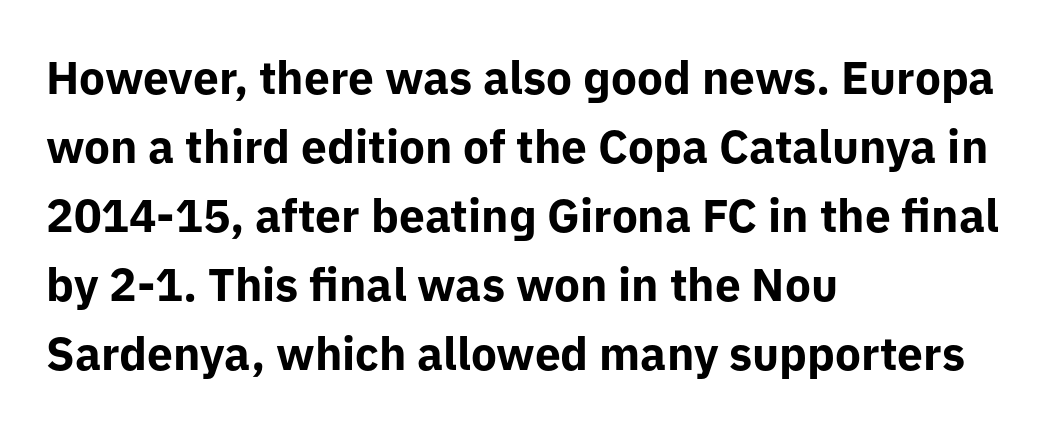
The type family on display is of the sans-serif kind. The face used here is proportionally spaced, like ordinary book or web type. The lettering stays uniformly vertical, giving the passage a roman look. The foot of each line stays bare and open. The rendering uses a moderate line-height, typical for paragraphs.
